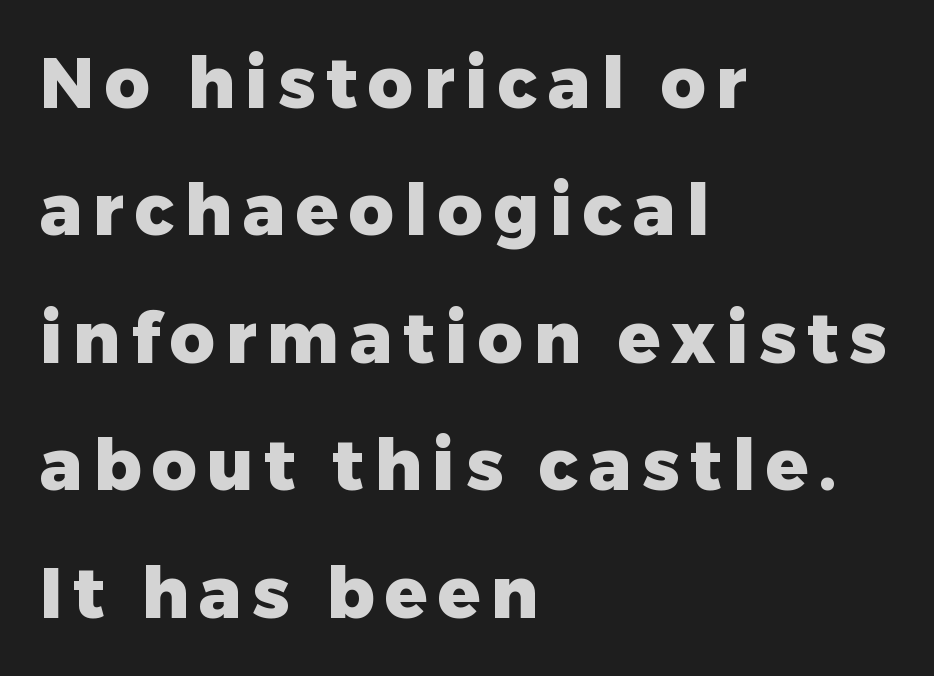
The image shows 70 px heavy sans-serif type, upright; set left-aligned, line spacing 1.82x, not underlined; low stroke contrast and a medium x-height.
